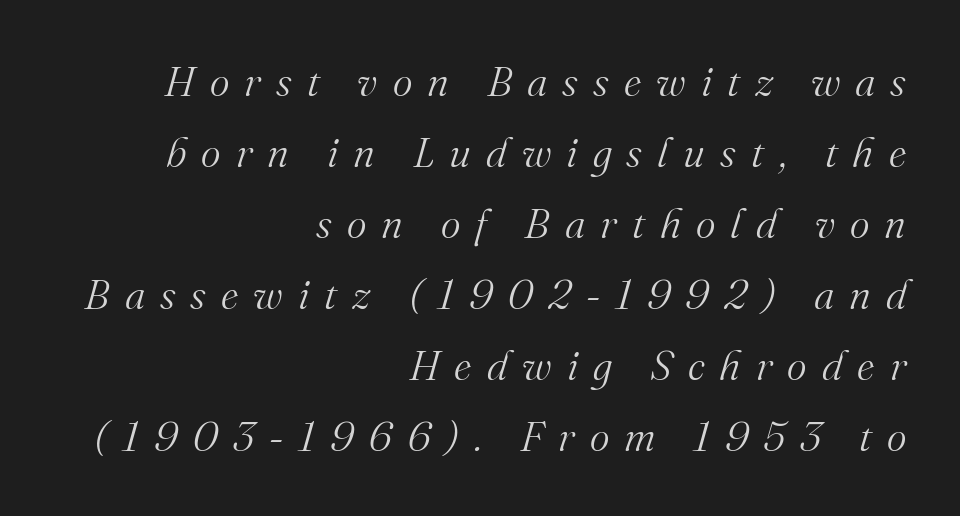
The image shows 42 px light serif type, italic (leaning right); set right-aligned, normal line spacing (1.69x), unusually wide letter spacing (+0.36 em), not underlined; medium stroke contrast and a small x-height.
